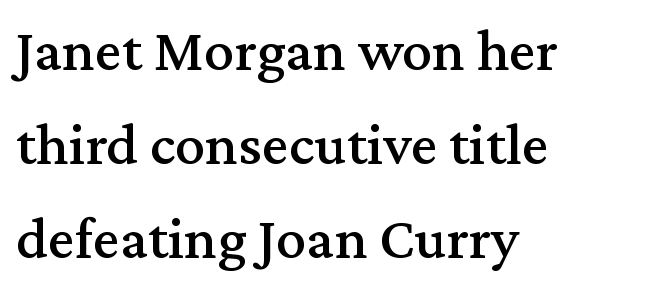
{"serif": "yes", "italic": "no", "width": "normal", "stroke_contrast": "medium", "x_height": "medium", "monospaced": "no", "underline": "no", "align": "left", "line_spacing": "normal", "line_spacing_ratio": 1.57, "letter_spacing": "normal", "letter_spacing_em": 0.0, "glyph_px": 60}
